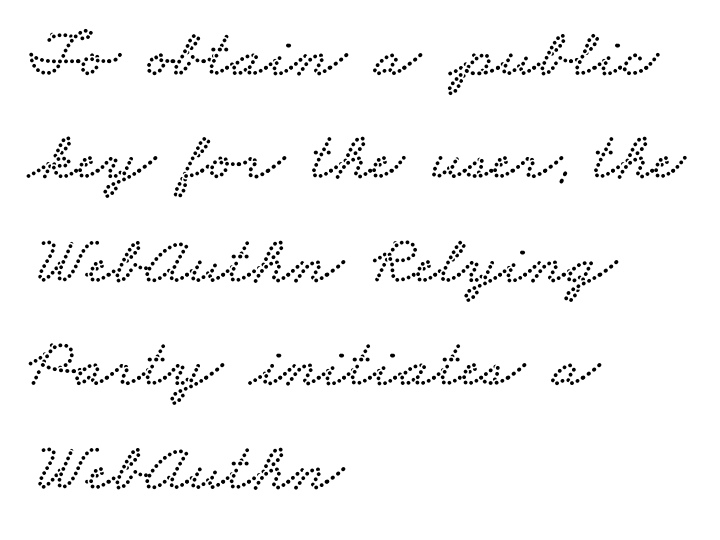
Q: Is the typeface a serif or a sans-serif typeface? A: Serif.
Q: Is the text underlined? A: No.
Q: How is the paragraph aligned? A: Left-aligned.
Q: Is the spacing between letters normal or unusually wide? A: Normal.
Q: Is the spacing between lines tight, normal or loose? A: Normal.
Q: Width (condensed, normal, or wide)? A: Wide.
Q: Stroke contrast? A: Low.
Q: x-height? A: Small.
Q: Monospaced? A: No.
